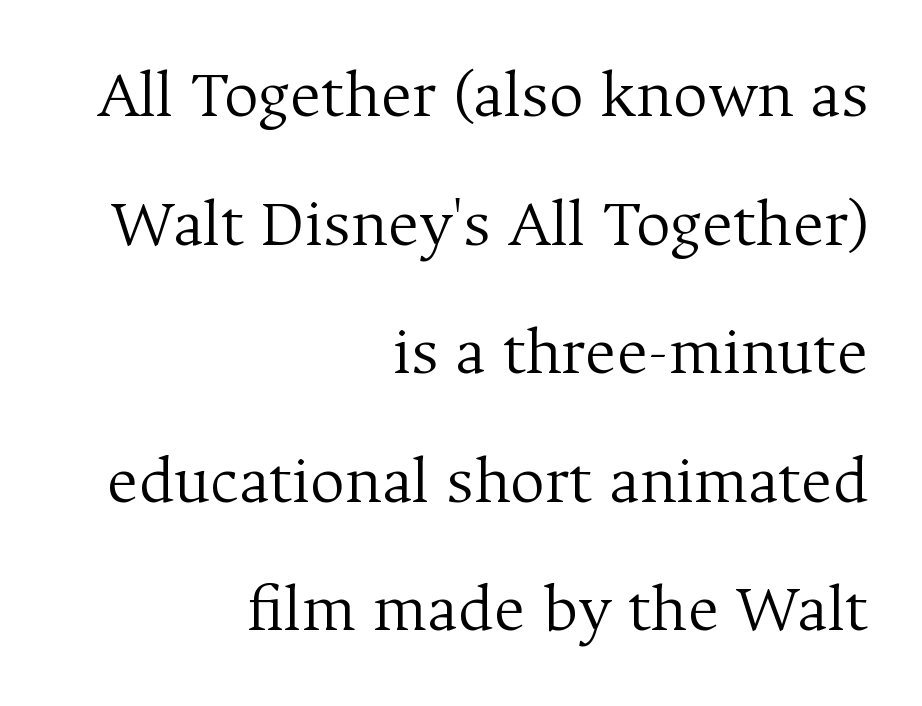
{"serif": "yes", "italic": "no", "bold": "no", "weight": "light", "width": "normal", "stroke_contrast": "medium", "x_height": "medium", "monospaced": "no", "underline": "no", "align": "right", "line_spacing_ratio": 1.89, "letter_spacing": "normal", "letter_spacing_em": 0.0, "glyph_px": 68}
